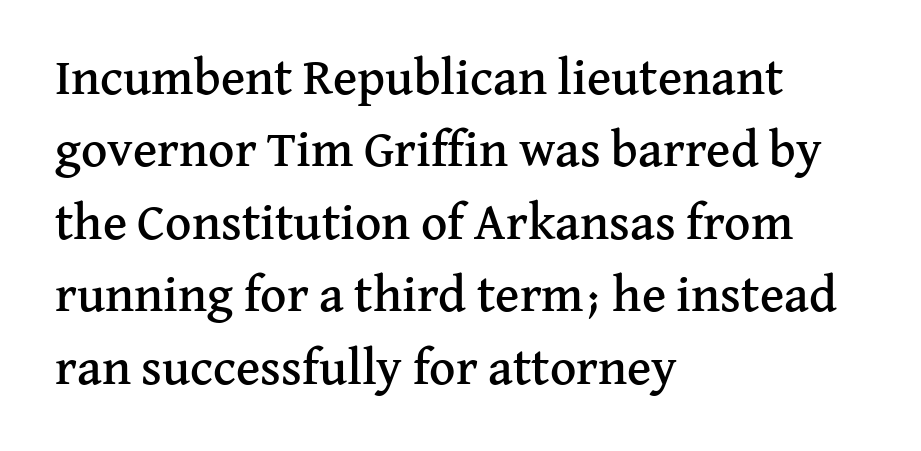
{"serif": "yes", "italic": "no", "width": "normal", "stroke_contrast": "medium", "x_height": "medium", "monospaced": "no", "underline": "no", "align": "left", "line_spacing": "normal", "line_spacing_ratio": 1.42, "letter_spacing": "normal", "letter_spacing_em": 0.0, "glyph_px": 51}
